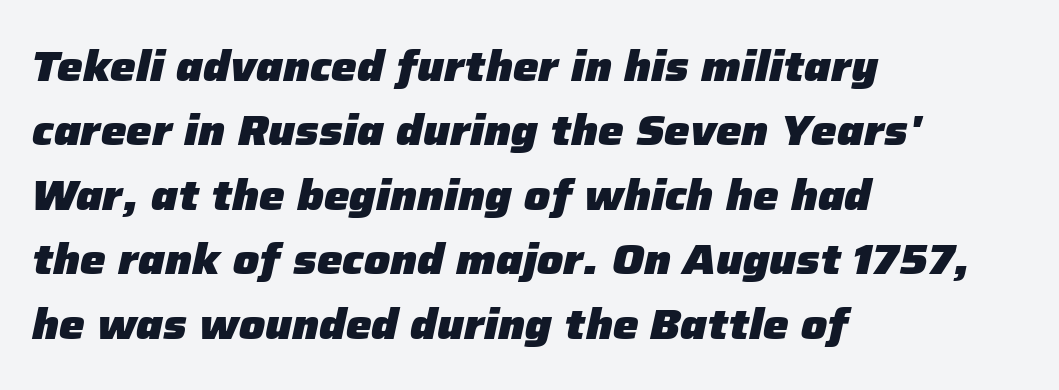
{"italic": "yes", "lean": "right", "slant_degrees": 12, "bold": "yes", "weight": "heavy", "width": "normal", "stroke_contrast": "low", "x_height": "medium", "monospaced": "no", "underline": "no", "align": "left", "line_spacing": "normal", "line_spacing_ratio": 1.5, "letter_spacing": "normal", "letter_spacing_em": 0.0, "glyph_px": 43}
